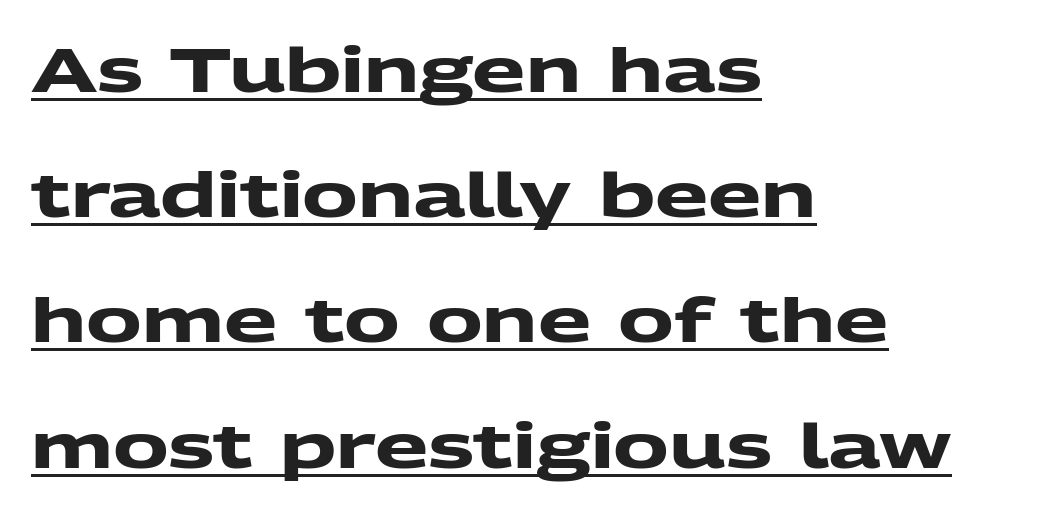
Q: Is the text bold? A: Yes.
Q: Is the typeface a serif or a sans-serif typeface? A: Sans-serif.
Q: Is the text underlined? A: Yes.
Q: How is the paragraph aligned? A: Left-aligned.
Q: Is the spacing between letters normal or unusually wide? A: Normal.
Q: Is the spacing between lines tight, normal or loose? A: Loose.
Q: Width (condensed, normal, or wide)? A: Wide.
Q: Stroke contrast? A: Medium.
Q: x-height? A: Medium.
Q: Monospaced? A: No.
